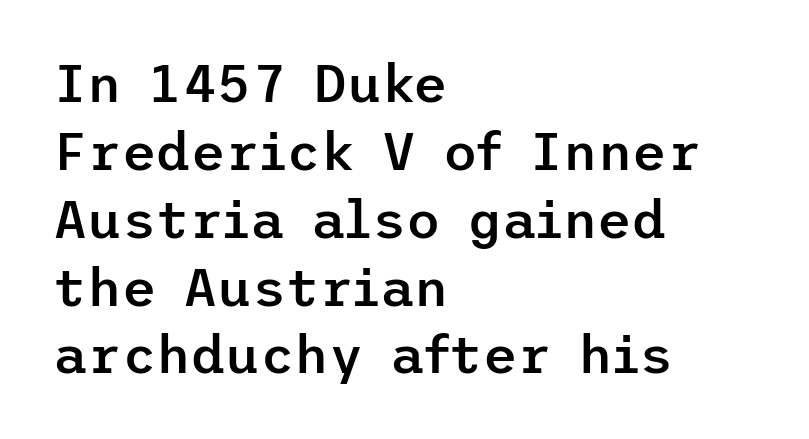
You could call the tracking neutral — neither tight nor loose. Posture: vertical. Each glyph is drawn with semibold strokes, heavier than normal yet not fully bold. Type style note: lacks serifs.
